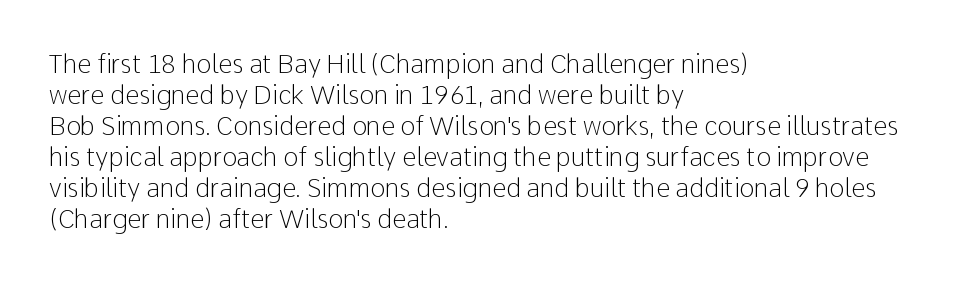
Q: Is the text bold? A: No.
Q: Is the text italic (slanted)? A: No, it is upright.
Q: Is the text underlined? A: No.
Q: How is the paragraph aligned? A: Left-aligned.
Q: Is the spacing between letters normal or unusually wide? A: Normal.
